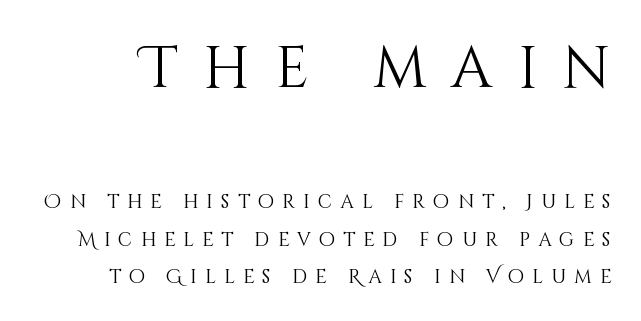
The image shows 58 px light type, upright; set loose line spacing (1.95x), unusually wide letter spacing (+0.43 em), not underlined; the first (top) block is 3.05x larger; medium stroke contrast and a large x-height.
